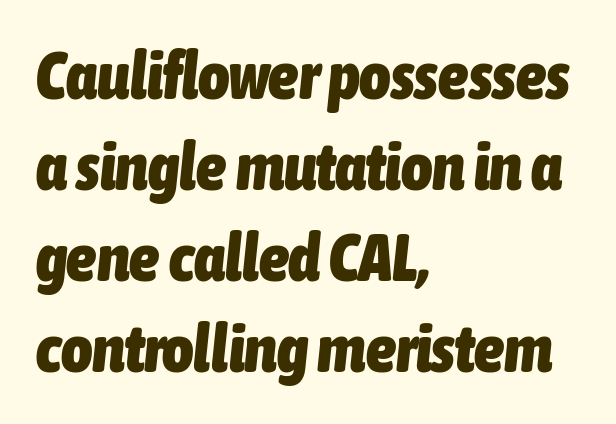
Bold? Absolutely — the strokes are thick and heavy. The glyphs are unaccompanied by any horizontal stroke below them. Here the designer chose a conventional face with non-uniform glyph widths. The lines in this sample share a left origin and differ only in where they stop. Italic? Definitely — the glyphs are oblique.
